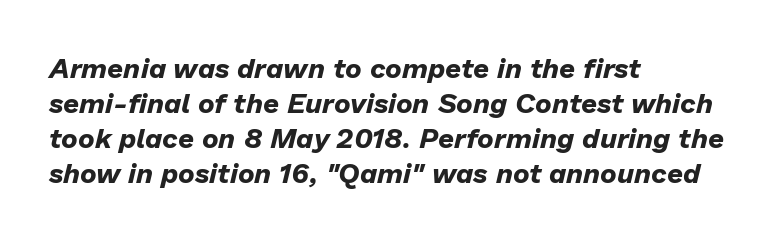
{"italic": "yes", "lean": "right", "slant_degrees": 13, "bold": "yes", "weight": "bold", "width": "normal", "stroke_contrast": "low", "x_height": "medium", "monospaced": "no", "underline": "no", "align": "left", "line_spacing": "normal", "line_spacing_ratio": 1.25, "letter_spacing": "normal", "letter_spacing_em": 0.0, "glyph_px": 28}
